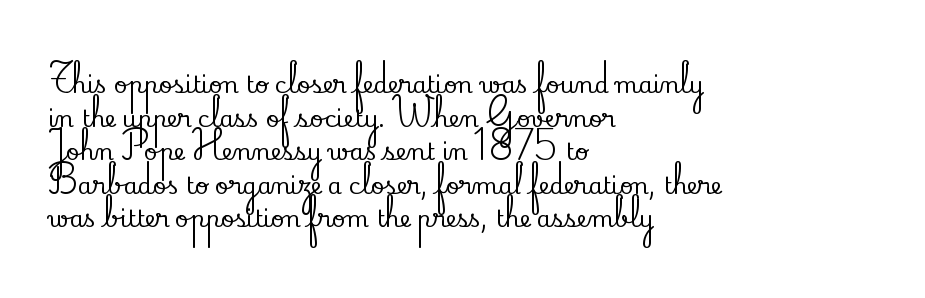
The image shows 23 px text type, upright; set left-aligned, normal line spacing (1.46x), normal letter spacing, not underlined.
